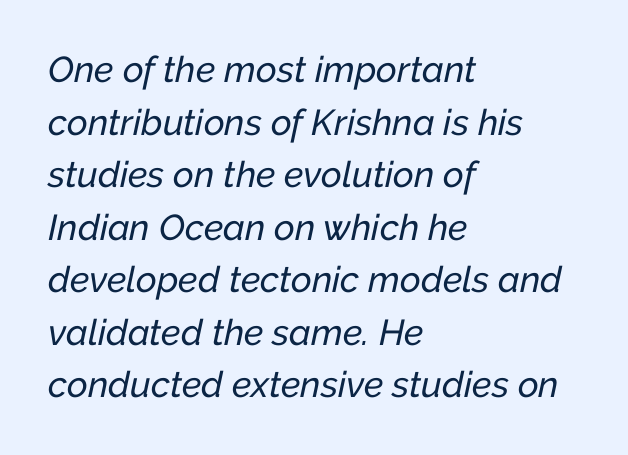
The image shows 36 px text type, italic (leaning right); set left-aligned, normal line spacing (1.46x), normal letter spacing, not underlined; low stroke contrast and a medium x-height.
